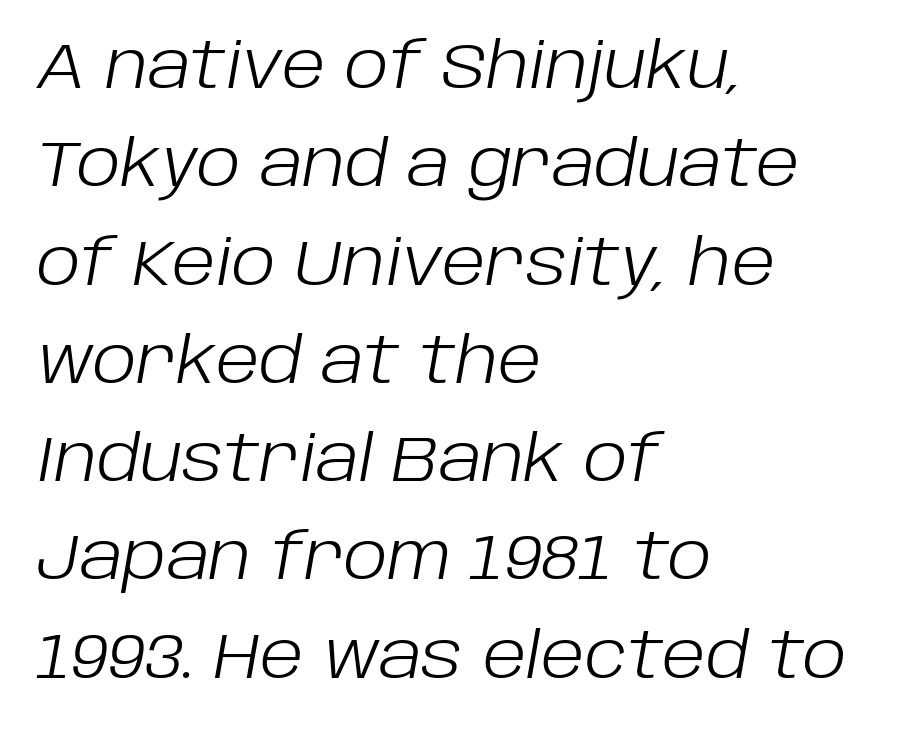
The paragraph has a hard left edge and a soft right edge. These lines are rendered in a variable-pitch font. Normally led — the rows are evenly, conventionally spaced. Stem width sits at or under what a default text font uses.
